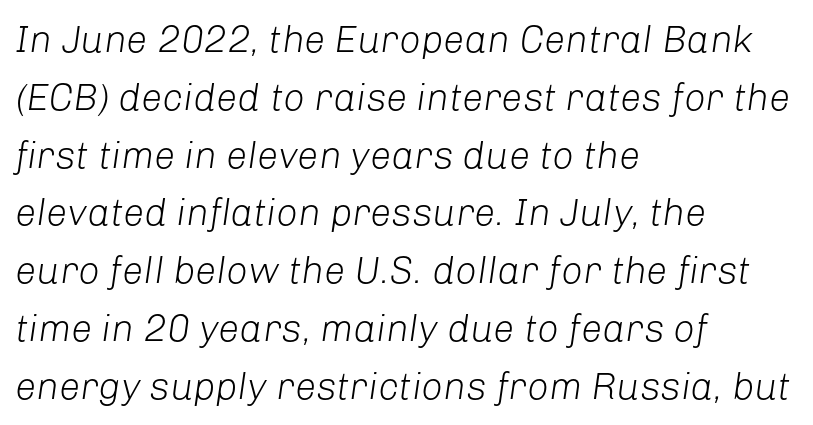
{"italic": "yes", "lean": "right", "slant_degrees": 8, "bold": "no", "weight": "light", "width": "normal", "stroke_contrast": "low", "x_height": "medium", "monospaced": "no", "underline": "no", "align": "left", "line_spacing": "normal", "line_spacing_ratio": 1.52, "letter_spacing": "normal", "letter_spacing_em": 0.0, "glyph_px": 38}
